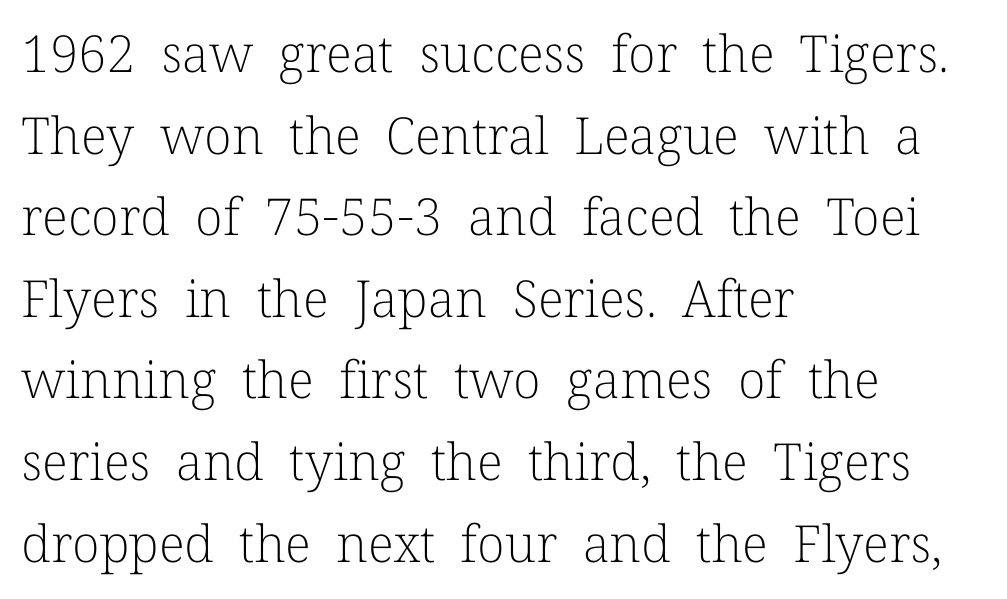
The image shows 51 px light serif type, upright; set left-aligned, normal line spacing (1.6x), normal letter spacing, not underlined; low stroke contrast and a medium x-height.
